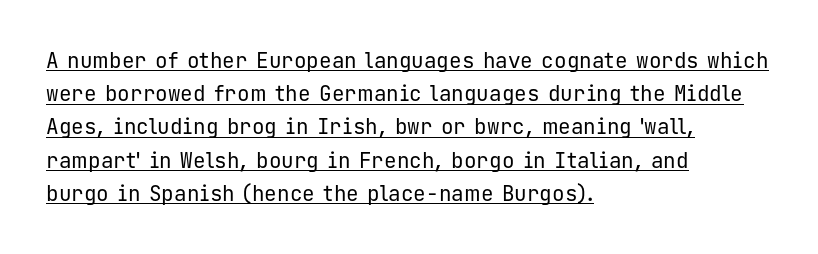
Think standard paragraph weight, or any step lighter than that. The typography opts for an upright posture over an oblique one. The rag falls on the right side of this text block. The face used here appears with an underline applied. Leading: standard. Here the glyphs are tracked normally, forming tight word shapes.
